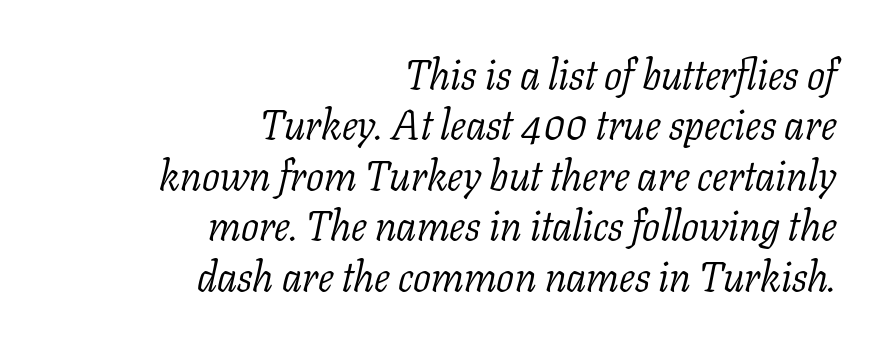
Students, note that the glyphs here touch the page at normal intervals. The text block is weighted toward the right margin, trailing off unevenly leftward. The glyphs are unaccompanied by any horizontal stroke below them. Letterform terminals end in serifs throughout the passage. These lines are rendered in a variable-pitch font.
